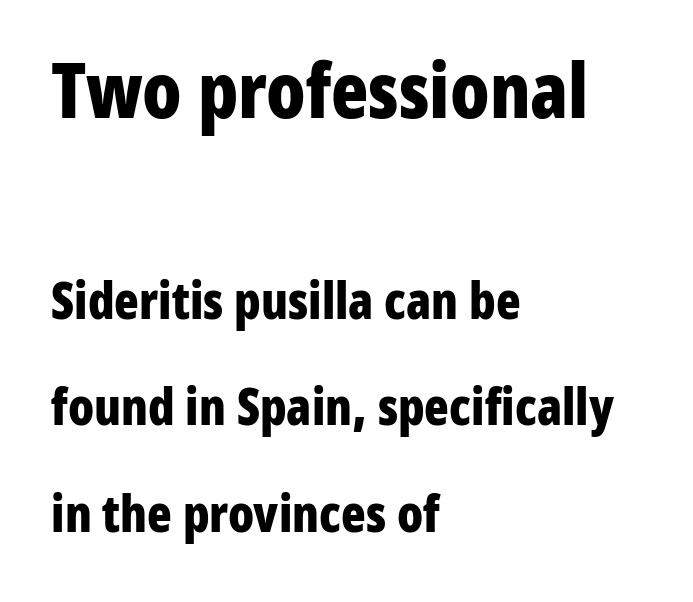
Classification — sans serif. The glyphs have the mass of a bold cut. The rendering uses a large line-height, opening up the rows. Descender tails drop into unmarked territory.
